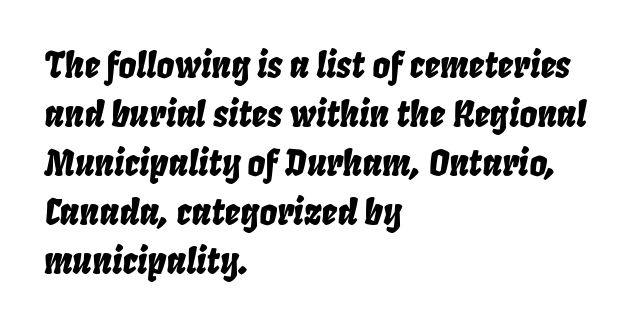
The image shows 35 px condensed type, italic (leaning right); set left-aligned, normal line spacing (1.4x), normal letter spacing, not underlined; low stroke contrast and a large x-height.
